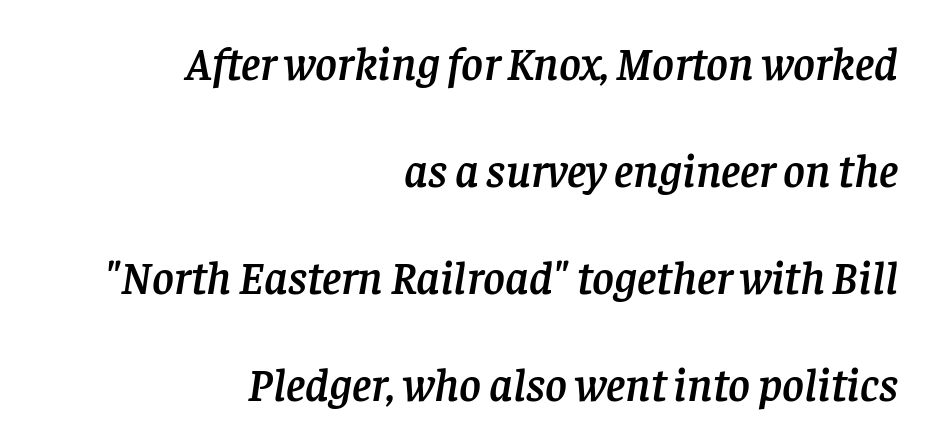
{"serif": "yes", "italic": "yes", "lean": "right", "slant_degrees": 8, "width": "normal", "stroke_contrast": "low", "x_height": "large", "monospaced": "no", "underline": "no", "align": "right", "line_spacing": "loose", "line_spacing_ratio": 2.28, "letter_spacing": "normal", "letter_spacing_em": 0.0, "glyph_px": 47}
